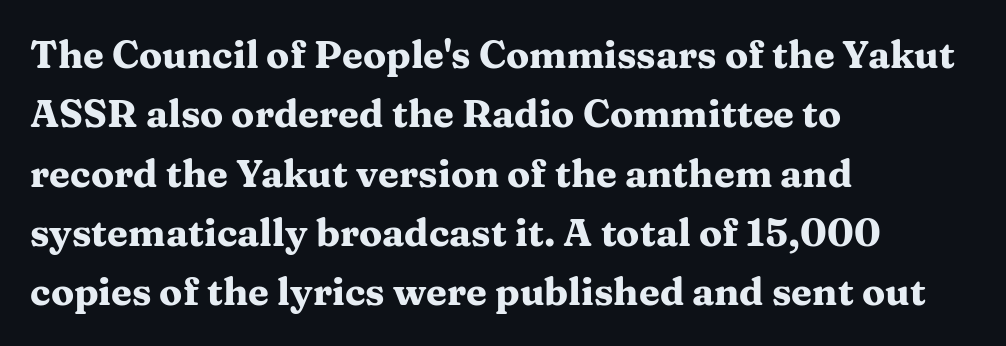
{"serif": "yes", "italic": "no", "bold": "yes", "weight": "heavy", "width": "wide", "stroke_contrast": "medium", "x_height": "medium", "monospaced": "no", "underline": "no", "align": "left", "line_spacing": "normal", "line_spacing_ratio": 1.56, "letter_spacing": "normal", "letter_spacing_em": 0.0, "glyph_px": 38}
